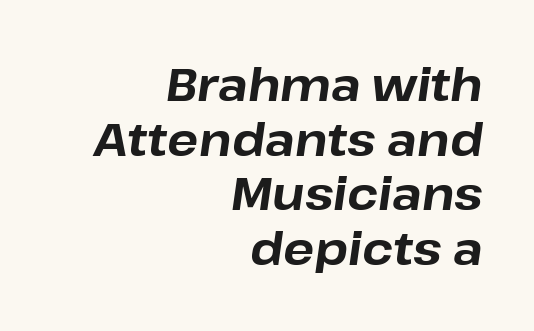
Q: Is the text bold? A: Yes.
Q: Is the text italic (slanted)? A: Yes, it leans right by about 8 degrees.
Q: Is the text underlined? A: No.
Q: How is the paragraph aligned? A: Right-aligned.
Q: Is the spacing between letters normal or unusually wide? A: Normal.
Q: Width (condensed, normal, or wide)? A: Normal.
Q: Stroke contrast? A: Low.
Q: x-height? A: Medium.
Q: Monospaced? A: No.
